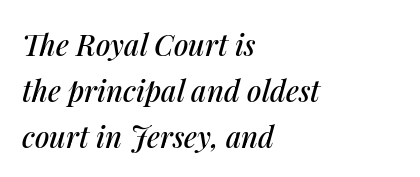
The string is rendered with underlining switched off. In terms of letterspacing, this is plain default setting. Each line starts at the same left margin while the right side varies. The rendering uses a moderate line-height, typical for paragraphs.
